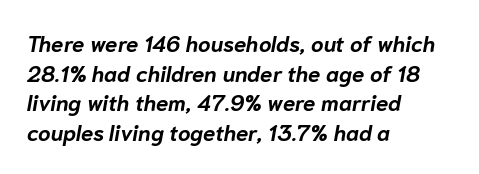
{"italic": "yes", "lean": "right", "slant_degrees": 10, "bold": "yes", "underline": "no", "align": "left", "line_spacing": "normal", "line_spacing_ratio": 1.35, "letter_spacing": "normal", "letter_spacing_em": 0.0, "glyph_px": 22}
